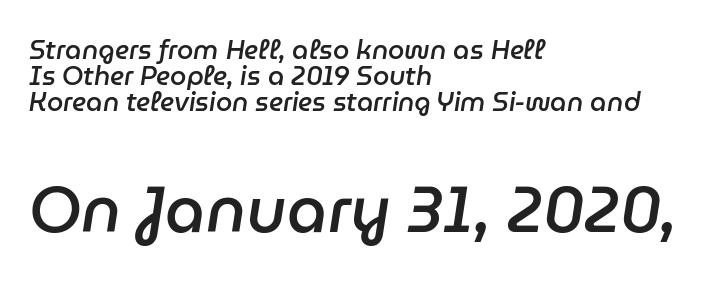
Rows of type sit shoulder to shoulder in the vertical direction. Do the characters align in a grid? No, the font is proportional. The font's italic variant was chosen for this text. A student would call this left alignment; a typographer would say flush left, rag right.
